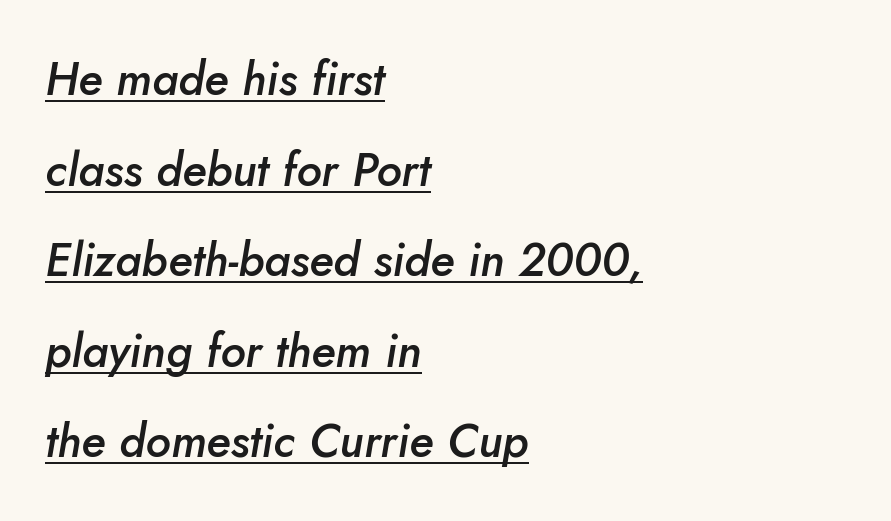
The image shows 46 px semibold type, italic (leaning right); set left-aligned, loose line spacing (1.97x), normal letter spacing, underlined; low stroke contrast and a small x-height.
